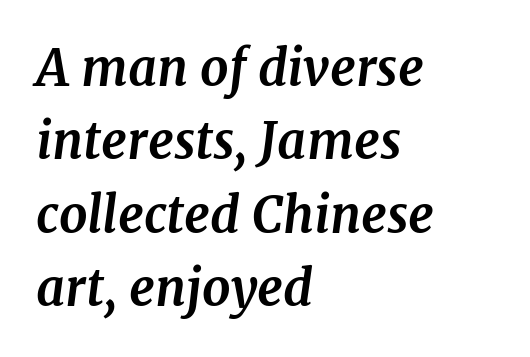
Q: Is the text bold? A: Yes.
Q: Is the text italic (slanted)? A: Yes, it leans right by about 7 degrees.
Q: Is the typeface a serif or a sans-serif typeface? A: Serif.
Q: Is the text underlined? A: No.
Q: How is the paragraph aligned? A: Left-aligned.
Q: Is the spacing between letters normal or unusually wide? A: Normal.
Q: Is the spacing between lines tight, normal or loose? A: Normal.
Q: Width (condensed, normal, or wide)? A: Normal.
Q: Stroke contrast? A: Medium.
Q: x-height? A: Medium.
Q: Monospaced? A: No.
